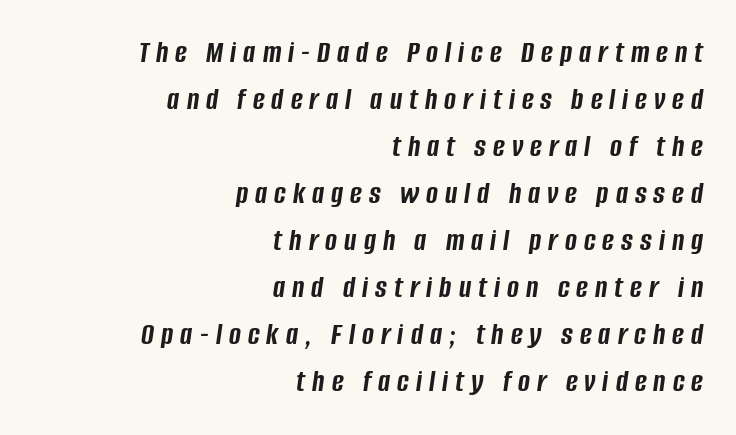
Q: Is the text bold? A: Yes.
Q: Is the text italic (slanted)? A: Yes, it leans right by about 8 degrees.
Q: Is the text underlined? A: No.
Q: How is the paragraph aligned? A: Right-aligned.
Q: Is the spacing between letters normal or unusually wide? A: Unusually wide.
Q: Is the spacing between lines tight, normal or loose? A: Normal.
Q: Width (condensed, normal, or wide)? A: Condensed.
Q: Stroke contrast? A: Low.
Q: x-height? A: Large.
Q: Monospaced? A: No.
